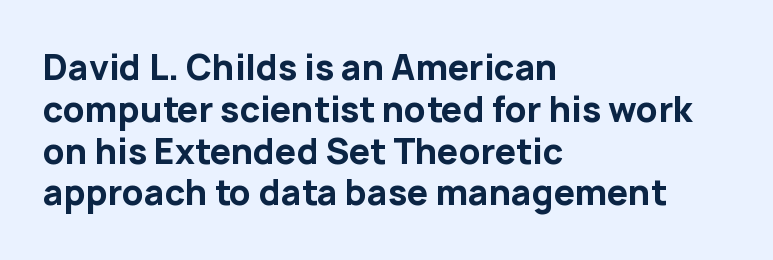
Q: Is the text bold? A: Yes.
Q: Is the text italic (slanted)? A: No, it is upright.
Q: Is the typeface a serif or a sans-serif typeface? A: Sans-serif.
Q: Is the text underlined? A: No.
Q: How is the paragraph aligned? A: Left-aligned.
Q: Is the spacing between letters normal or unusually wide? A: Normal.
Q: Width (condensed, normal, or wide)? A: Normal.
Q: Stroke contrast? A: Low.
Q: x-height? A: Medium.
Q: Monospaced? A: No.
